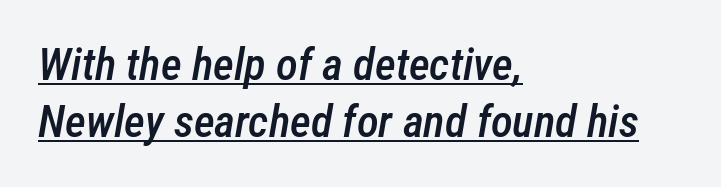
The image shows 45 px semibold, condensed type, italic (leaning right); set left-aligned, normal line spacing (1.27x), normal letter spacing, underlined; low stroke contrast and a medium x-height.
